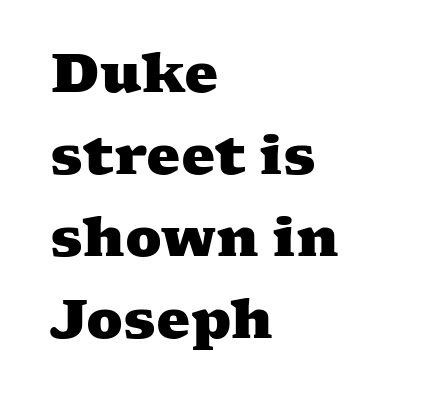
Students, note that the glyphs here touch the page at normal intervals. Do the characters align in a grid? No, the font is proportional. Summary of vertical rhythm: regular, with standard interline spacing. To sum up the face: it has serifs. Strokes here are thick enough to call this a true bold. Which margin do the lines hug? The left one — the right edge is uneven.
